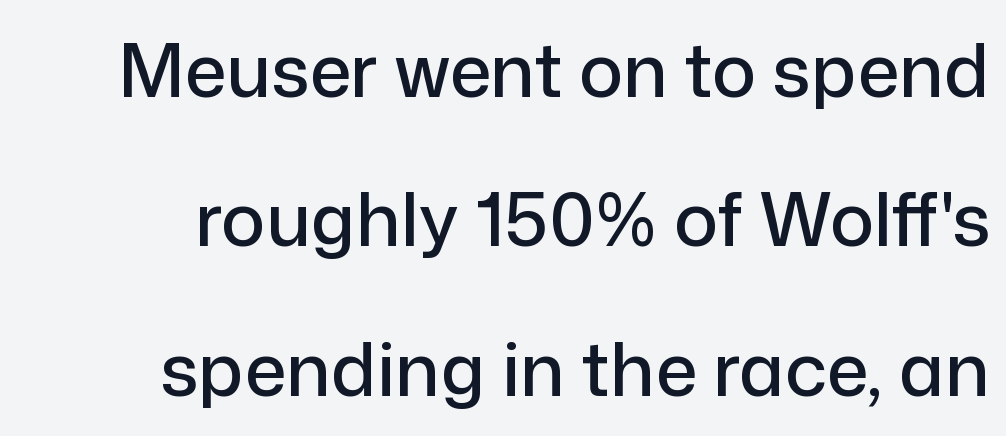
Q: Is the text italic (slanted)? A: No, it is upright.
Q: Is the typeface a serif or a sans-serif typeface? A: Sans-serif.
Q: Is the text underlined? A: No.
Q: Is the spacing between letters normal or unusually wide? A: Normal.
Q: Is the spacing between lines tight, normal or loose? A: Loose.
Q: Width (condensed, normal, or wide)? A: Normal.
Q: Stroke contrast? A: Low.
Q: x-height? A: Medium.
Q: Monospaced? A: No.
